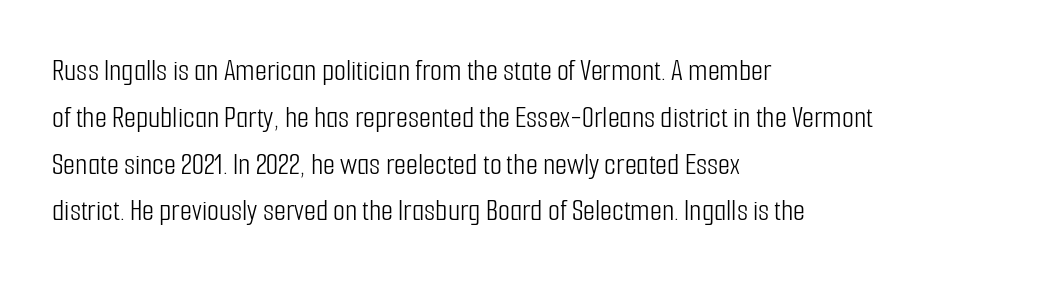
The image shows 31 px light, condensed sans-serif type, upright; set left-aligned, normal line spacing (1.51x), normal letter spacing, not underlined; low stroke contrast and a medium x-height.
